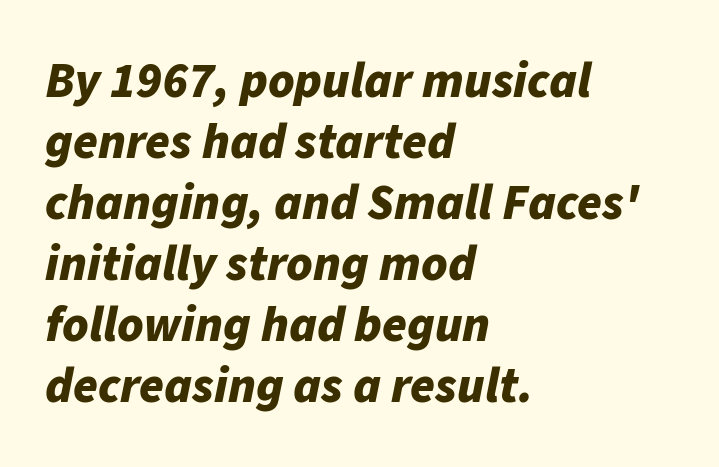
The strip under each line holds only bare page. Glyph-to-glyph distance matches everyday printed text. Bold? Absolutely — the strokes are thick and heavy. A classic flush-left, rag-right setting is used for this passage. The passage shown is typed in a proportional face where columns would drift.
